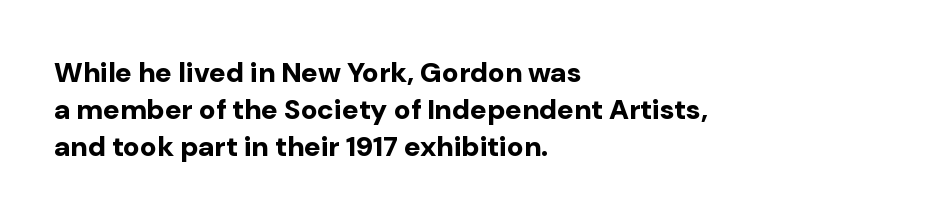
{"serif": "no", "italic": "no", "bold": "yes", "weight": "bold", "width": "normal", "stroke_contrast": "low", "x_height": "medium", "monospaced": "no", "underline": "no", "align": "left", "line_spacing": "normal", "line_spacing_ratio": 1.32, "letter_spacing": "normal", "letter_spacing_em": 0.0, "glyph_px": 28}
